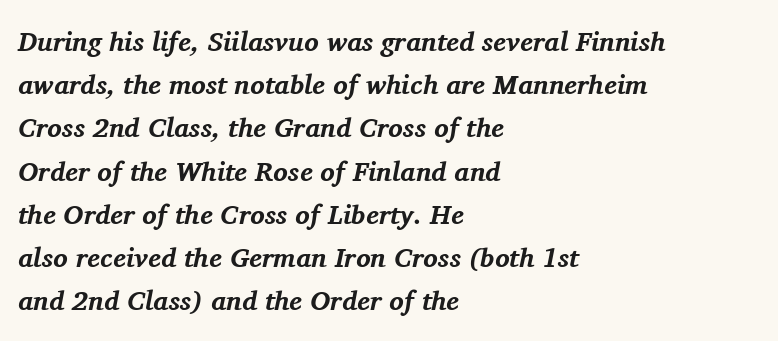
Q: Is the text bold? A: Yes.
Q: Is the text italic (slanted)? A: Yes, it leans right by about 11 degrees.
Q: Is the text underlined? A: No.
Q: How is the paragraph aligned? A: Left-aligned.
Q: Is the spacing between letters normal or unusually wide? A: Normal.
Q: Is the spacing between lines tight, normal or loose? A: Normal.
